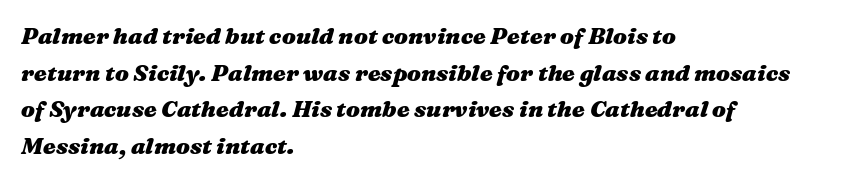
Short note: letters normally spaced. Descenders are the only things crossing below the line. There's an unmistakable incline to the writing here. Summary of vertical rhythm: regular, with standard interline spacing. The rendering uses a bold face; every stroke is thick and dark. Teacher's note: observe the even left margin — that is flush-left alignment.
